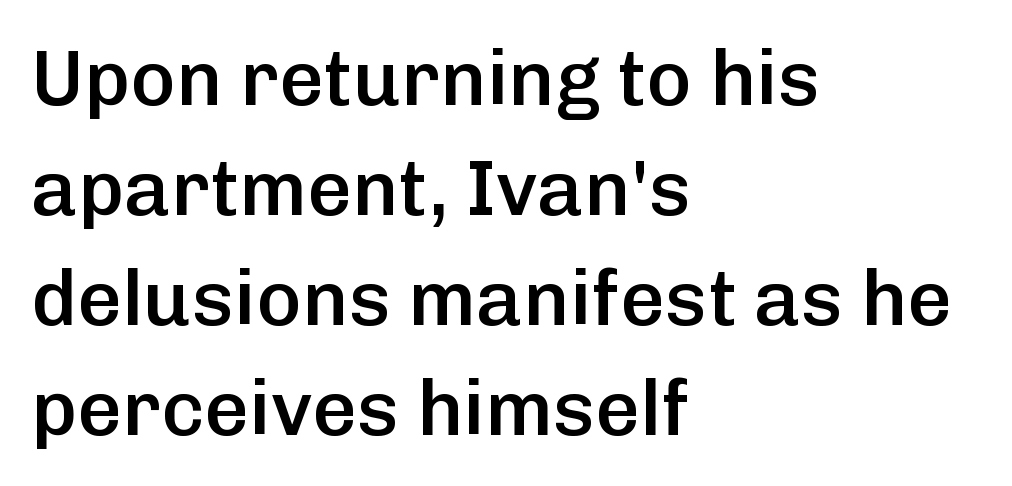
Q: Is the text bold? A: Semi-bold.
Q: Is the text italic (slanted)? A: No, it is upright.
Q: Is the typeface a serif or a sans-serif typeface? A: Sans-serif.
Q: Is the text underlined? A: No.
Q: How is the paragraph aligned? A: Left-aligned.
Q: Is the spacing between letters normal or unusually wide? A: Normal.
Q: Is the spacing between lines tight, normal or loose? A: Normal.
Q: Width (condensed, normal, or wide)? A: Normal.
Q: Stroke contrast? A: Low.
Q: x-height? A: Medium.
Q: Monospaced? A: No.
